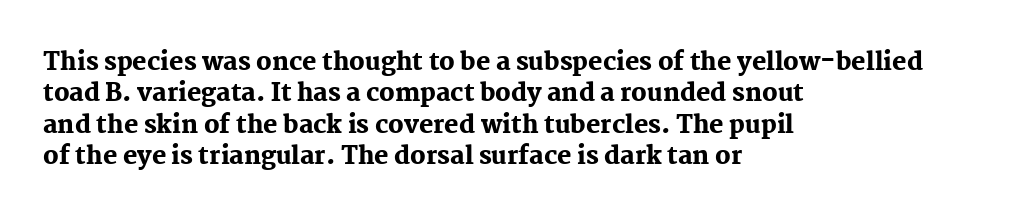
{"italic": "no", "bold": "yes", "underline": "no", "align": "left", "line_spacing": "normal", "line_spacing_ratio": 1.31, "letter_spacing": "normal", "letter_spacing_em": 0.0, "glyph_px": 24}
